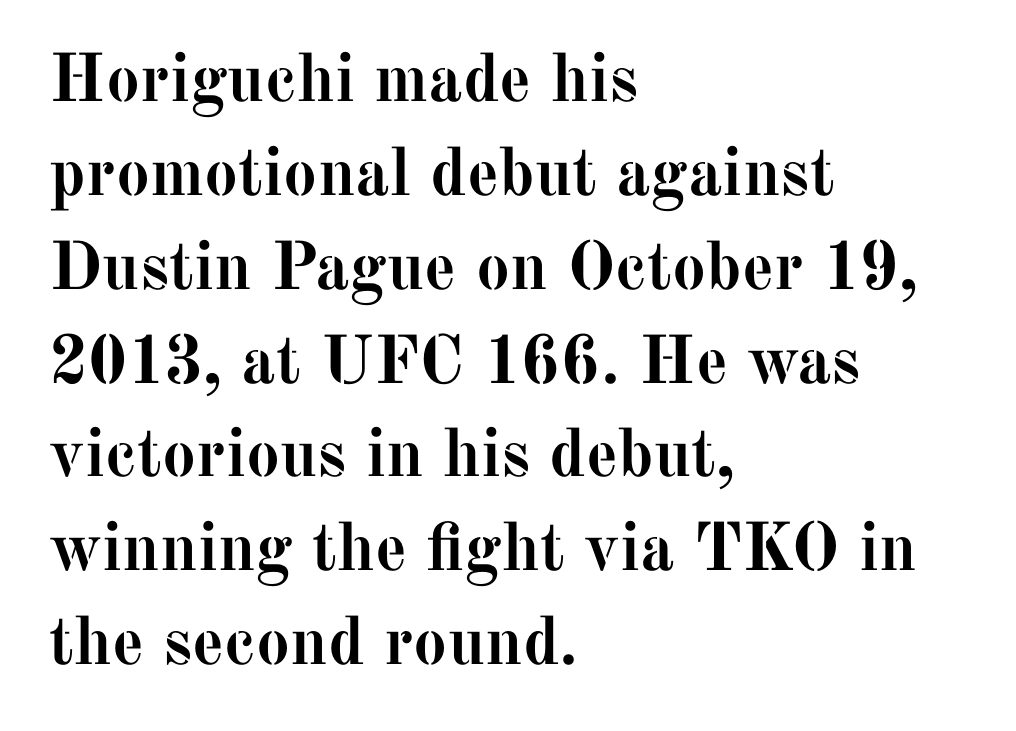
The image shows 68 px semibold serif type, upright; set left-aligned, normal line spacing (1.38x), normal letter spacing, not underlined; medium stroke contrast and a medium x-height.
